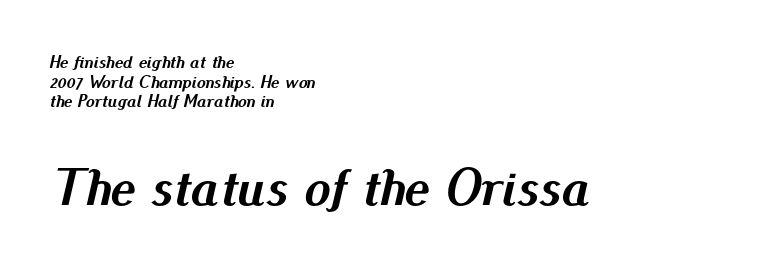
The passage is arranged the way most books set body copy — flush left. Glyph-to-glyph distance matches everyday printed text. Emphasis-style slanted type is in use. The letters advance in unequal steps, a hallmark of proportional type. The vertical gap from one line to the next is small.
